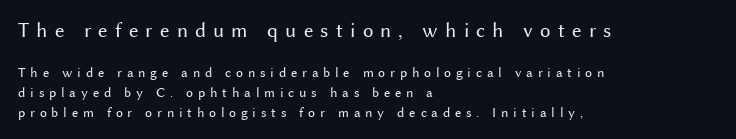
Q: Is the text bold? A: No.
Q: Is the text italic (slanted)? A: No, it is upright.
Q: Is the text underlined? A: No.
Q: How is the paragraph aligned? A: Left-aligned.
Q: Is the spacing between letters normal or unusually wide? A: Unusually wide.
Q: Is the spacing between lines tight, normal or loose? A: Normal.
Q: Which block of text is set in a larger size, the first (top) or the second (bottom)? A: The first (top) one.
